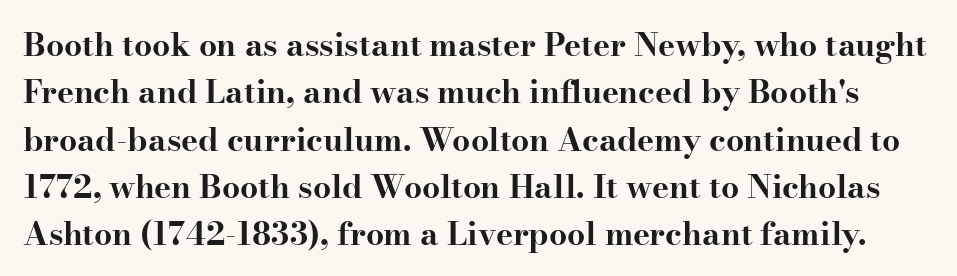
Glyph-to-glyph distance matches everyday printed text. The passage shown stacks its lines at a standard gap. The strip under each line holds only bare page. Tall strokes in this sample are plumb rather than angled. The font family rendered here belongs to the serif group.
